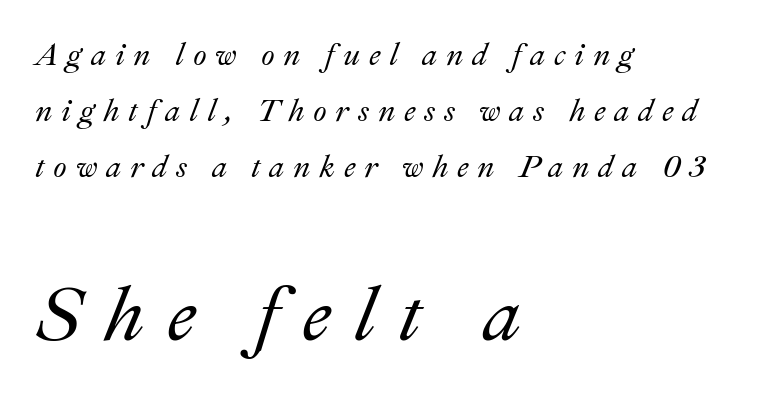
The type is letterspaced generously, with wide tracking. Style check: oblique. The rendering uses natural spacing where letterforms have individual widths. Horizontally, the lines are justified to the leading edge only.
